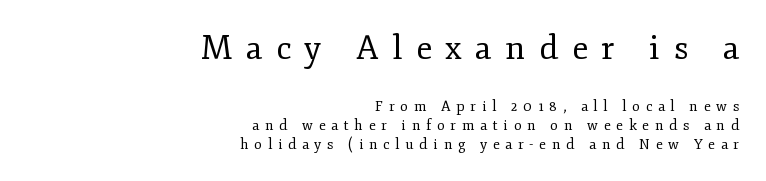
Q: Is the text bold? A: No.
Q: Is the text italic (slanted)? A: No, it is upright.
Q: Is the typeface a serif or a sans-serif typeface? A: Serif.
Q: Is the text underlined? A: No.
Q: How is the paragraph aligned? A: Right-aligned.
Q: Is the spacing between letters normal or unusually wide? A: Unusually wide.
Q: Is the spacing between lines tight, normal or loose? A: Normal.
Q: Which block of text is set in a larger size, the first (top) or the second (bottom)? A: The first (top) one.
Q: Width (condensed, normal, or wide)? A: Normal.
Q: Stroke contrast? A: Low.
Q: x-height? A: Small.
Q: Monospaced? A: No.
